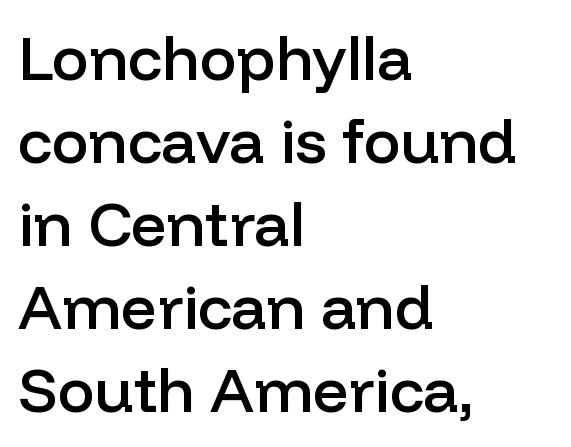
Q: Is the text bold? A: Semi-bold.
Q: Is the text italic (slanted)? A: No, it is upright.
Q: Is the typeface a serif or a sans-serif typeface? A: Sans-serif.
Q: Is the text underlined? A: No.
Q: How is the paragraph aligned? A: Left-aligned.
Q: Is the spacing between letters normal or unusually wide? A: Normal.
Q: Is the spacing between lines tight, normal or loose? A: Normal.
Q: Width (condensed, normal, or wide)? A: Normal.
Q: Stroke contrast? A: Low.
Q: x-height? A: Medium.
Q: Monospaced? A: No.
